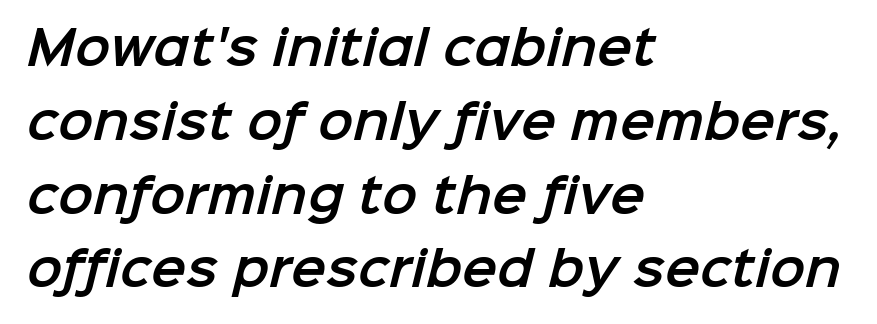
The image shows 47 px sans-serif type; set left-aligned, normal line spacing (1.57x), normal letter spacing, not underlined; low stroke contrast and a medium x-height.
